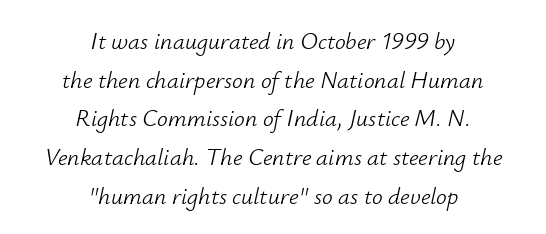
{"italic": "yes", "lean": "right", "slant_degrees": 12, "bold": "no", "underline": "no", "align": "center", "line_spacing": "normal", "line_spacing_ratio": 1.61, "letter_spacing": "normal", "letter_spacing_em": 0.0, "glyph_px": 24}
